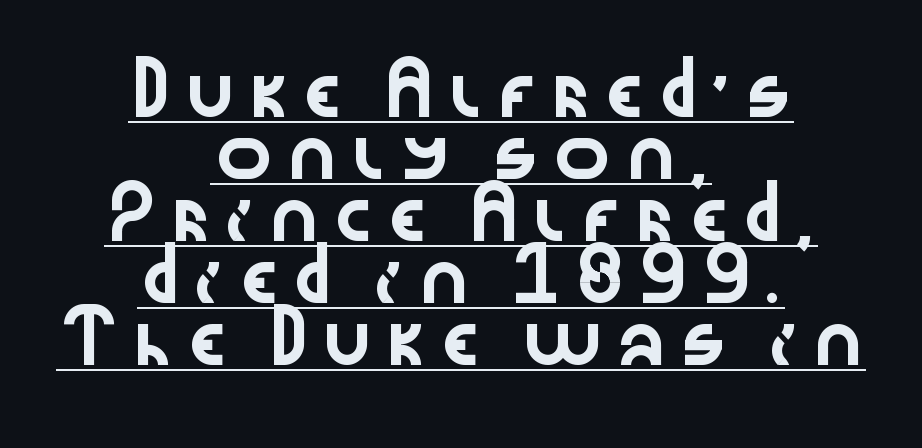
The image shows 48 px wide sans-serif type, upright; set centered, normal line spacing (1.29x), underlined; low stroke contrast and a medium x-height.
